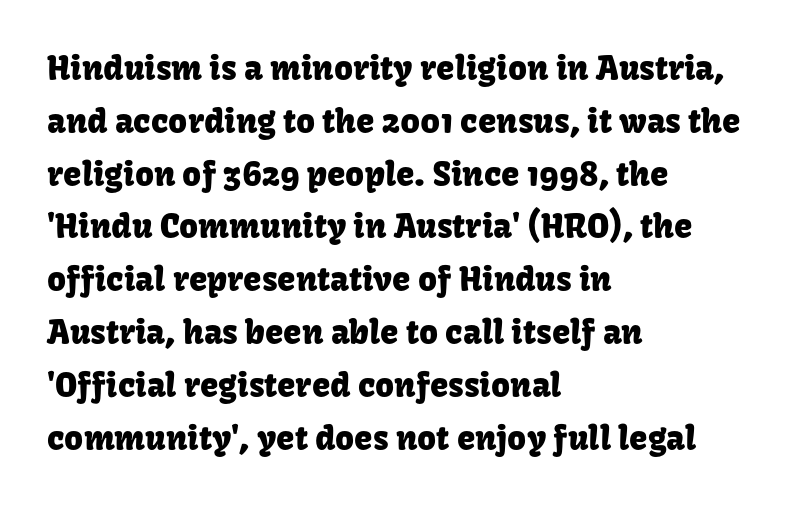
The image shows 33 px sans-serif type, upright; set left-aligned, normal line spacing (1.6x), normal letter spacing, not underlined; low stroke contrast and a medium x-height.
